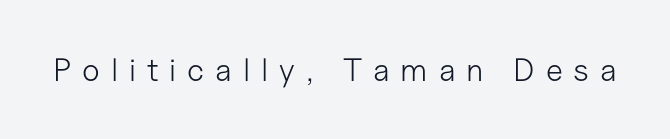
The image shows 32 px light sans-serif type, upright; set unusually wide letter spacing (+0.34 em), not underlined; low stroke contrast and a medium x-height.
